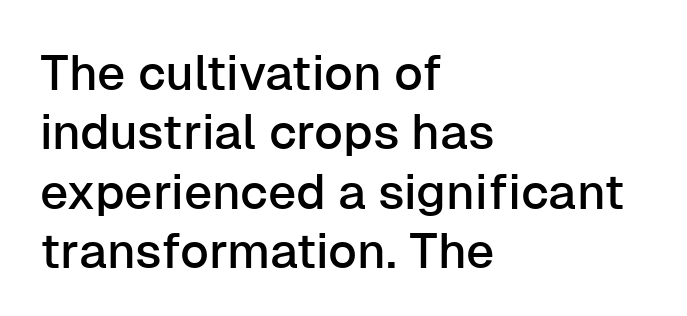
Q: Is the text italic (slanted)? A: No, it is upright.
Q: Is the typeface a serif or a sans-serif typeface? A: Sans-serif.
Q: Is the text underlined? A: No.
Q: How is the paragraph aligned? A: Left-aligned.
Q: Is the spacing between letters normal or unusually wide? A: Normal.
Q: Width (condensed, normal, or wide)? A: Normal.
Q: Stroke contrast? A: Low.
Q: x-height? A: Medium.
Q: Monospaced? A: No.
